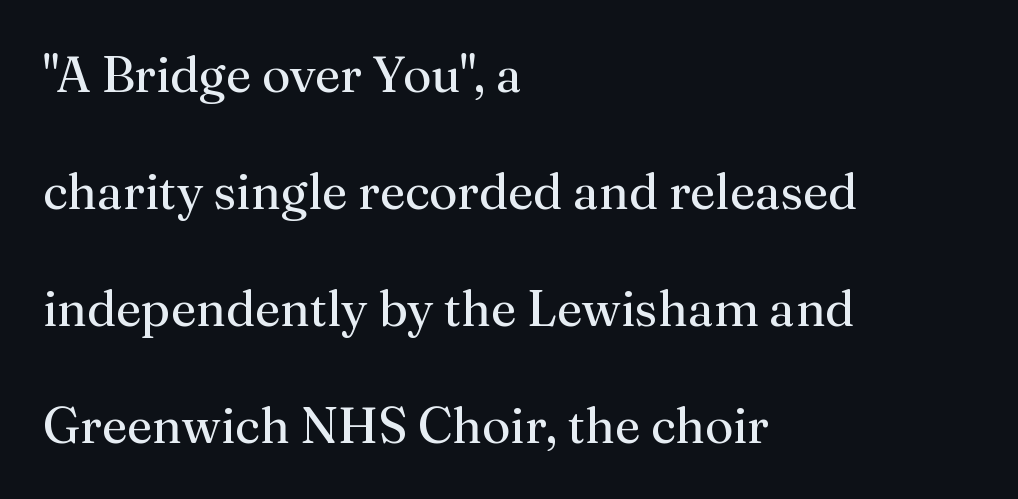
The image shows 50 px regular-weight serif type, upright; set left-aligned, loose line spacing (2.34x), normal letter spacing, not underlined; medium stroke contrast and a medium x-height.
